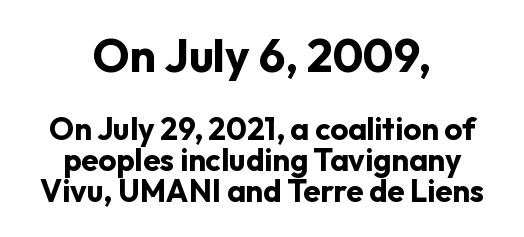
The image shows 46 px bold sans-serif type, upright; set centered, tight line spacing (1.0x), normal letter spacing, not underlined; the first (top) block is 1.48x larger; low stroke contrast and a medium x-height.
